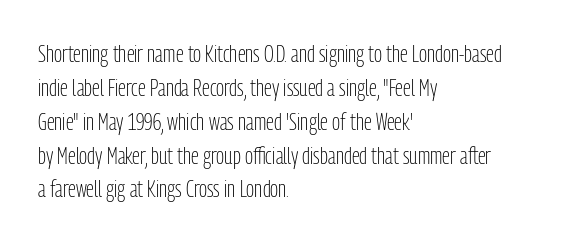
{"italic": "no", "bold": "no", "underline": "no", "align": "left", "line_spacing": "normal", "line_spacing_ratio": 1.41, "letter_spacing": "normal", "letter_spacing_em": 0.0, "glyph_px": 24}
